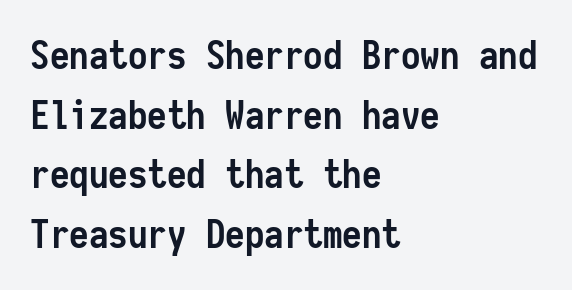
The image shows 39 px semibold, condensed sans-serif type, upright, monospaced; set left-aligned, normal line spacing (1.53x), normal letter spacing, not underlined; low stroke contrast and a medium x-height.
